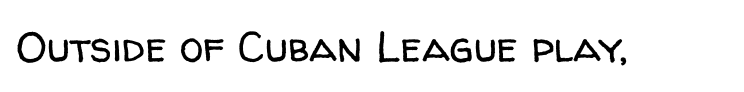
Q: Is the text bold? A: No.
Q: Is the text italic (slanted)? A: No, it is upright.
Q: Is the typeface a serif or a sans-serif typeface? A: Sans-serif.
Q: Is the text underlined? A: No.
Q: Is the spacing between letters normal or unusually wide? A: Normal.
Q: Width (condensed, normal, or wide)? A: Normal.
Q: Stroke contrast? A: Low.
Q: x-height? A: Medium.
Q: Monospaced? A: No.
